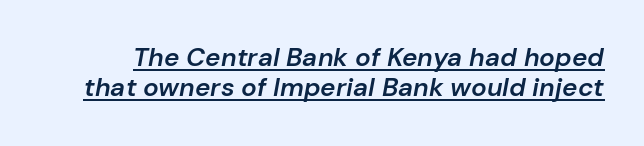
{"italic": "yes", "lean": "right", "slant_degrees": 10, "bold": "semi", "underline": "yes", "line_spacing_ratio": 1.17, "letter_spacing": "normal", "letter_spacing_em": 0.0, "glyph_px": 26}
